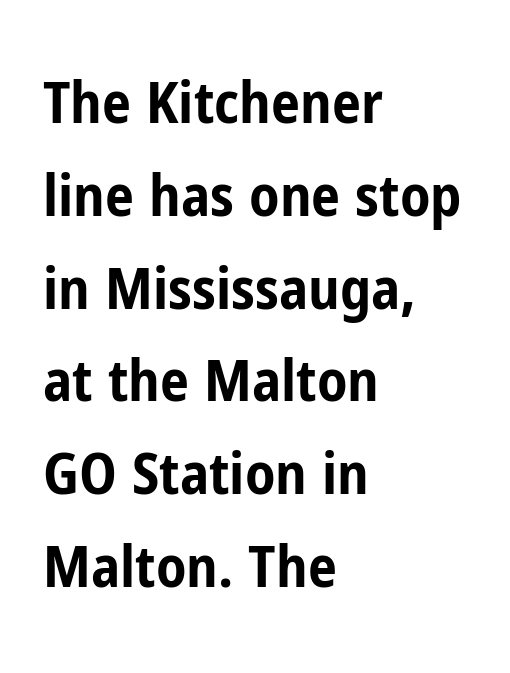
The image shows 58 px bold, condensed sans-serif type, upright; set left-aligned, normal line spacing (1.6x), normal letter spacing, not underlined; low stroke contrast and a medium x-height.
